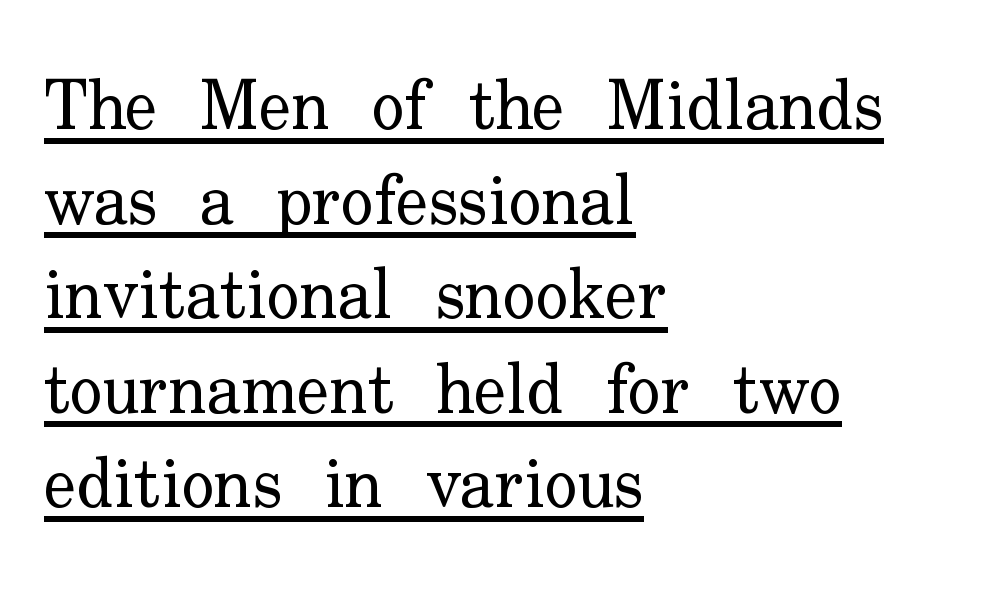
The image shows 69 px regular-weight serif type, upright; set left-aligned, normal line spacing (1.37x), normal letter spacing, underlined; low stroke contrast and a small x-height.
